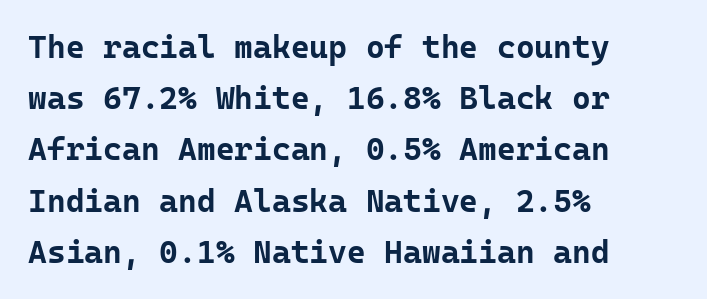
{"serif": "no", "italic": "no", "bold": "yes", "weight": "bold", "width": "normal", "stroke_contrast": "low", "x_height": "medium", "monospaced": "yes", "underline": "no", "align": "left", "line_spacing": "normal", "line_spacing_ratio": 1.6, "letter_spacing": "normal", "letter_spacing_em": 0.0, "glyph_px": 32}
